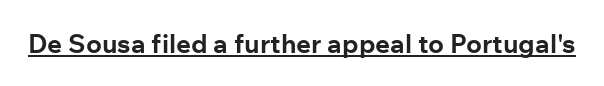
{"italic": "no", "bold": "yes", "underline": "yes", "letter_spacing": "normal", "letter_spacing_em": 0.0, "glyph_px": 26}
